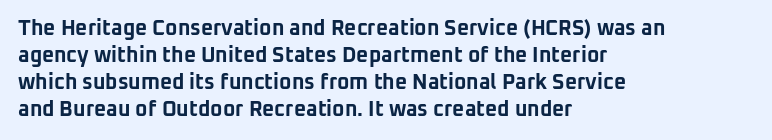
{"italic": "no", "bold": "yes", "underline": "no", "align": "left", "line_spacing": "normal", "line_spacing_ratio": 1.29, "letter_spacing": "normal", "letter_spacing_em": 0.0, "glyph_px": 21}
